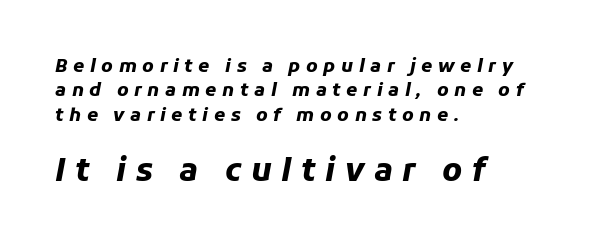
{"italic": "yes", "lean": "right", "slant_degrees": 11, "bold": "yes", "weight": "heavy", "width": "normal", "stroke_contrast": "low", "x_height": "medium", "monospaced": "no", "underline": "no", "align": "left", "line_spacing": "normal", "line_spacing_ratio": 1.36, "letter_spacing": "wide", "letter_spacing_em": 0.31, "larger_block": "second", "size_ratio": 1.72, "glyph_px": 31}
